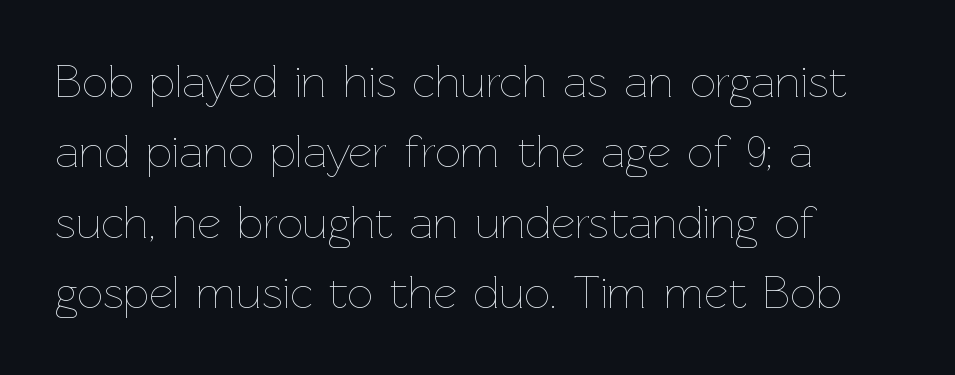
The image shows 46 px thin type, upright; set left-aligned, normal line spacing (1.53x), normal letter spacing, not underlined; low stroke contrast and a medium x-height.
